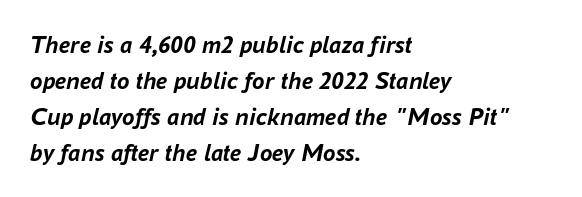
The image shows 25 px bold type, italic (leaning right); set left-aligned, normal line spacing (1.44x), normal letter spacing, not underlined.
